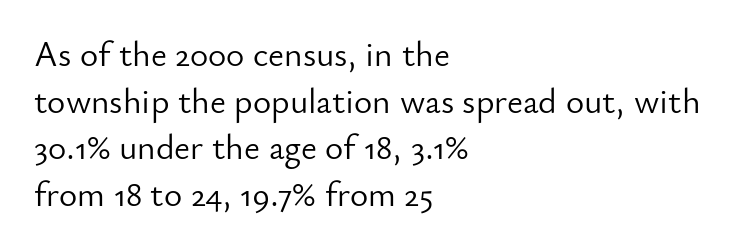
{"serif": "no", "italic": "no", "bold": "no", "weight": "light", "width": "normal", "stroke_contrast": "low", "x_height": "small", "monospaced": "no", "underline": "no", "align": "left", "line_spacing": "normal", "line_spacing_ratio": 1.33, "letter_spacing": "normal", "letter_spacing_em": 0.0, "glyph_px": 35}
